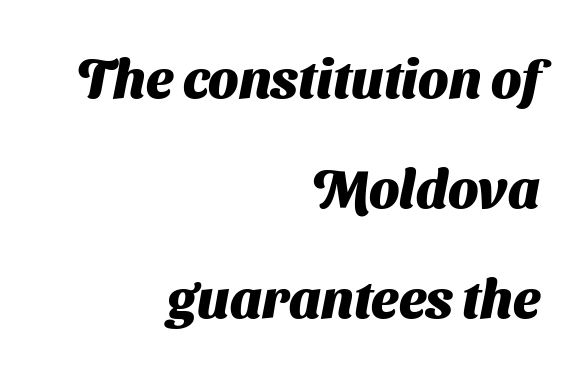
{"serif": "no", "bold": "yes", "weight": "heavy", "width": "normal", "stroke_contrast": "medium", "x_height": "medium", "monospaced": "no", "underline": "no", "align": "right", "line_spacing": "loose", "line_spacing_ratio": 2.04, "letter_spacing": "normal", "letter_spacing_em": 0.0, "glyph_px": 54}
